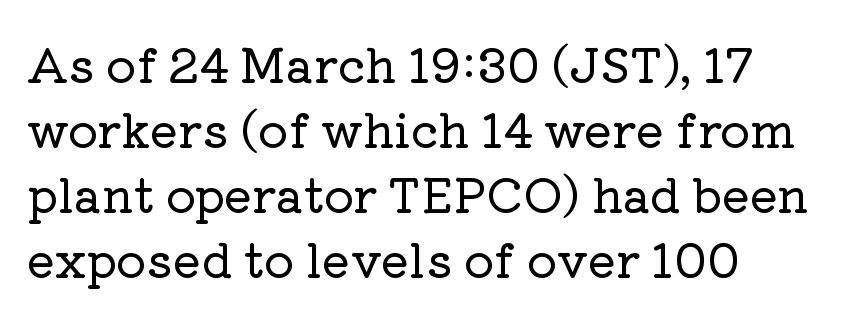
Q: Is the text italic (slanted)? A: No, it is upright.
Q: Is the typeface a serif or a sans-serif typeface? A: Serif.
Q: Is the text underlined? A: No.
Q: How is the paragraph aligned? A: Left-aligned.
Q: Is the spacing between letters normal or unusually wide? A: Normal.
Q: Is the spacing between lines tight, normal or loose? A: Normal.
Q: Width (condensed, normal, or wide)? A: Normal.
Q: Stroke contrast? A: Low.
Q: x-height? A: Medium.
Q: Monospaced? A: No.
